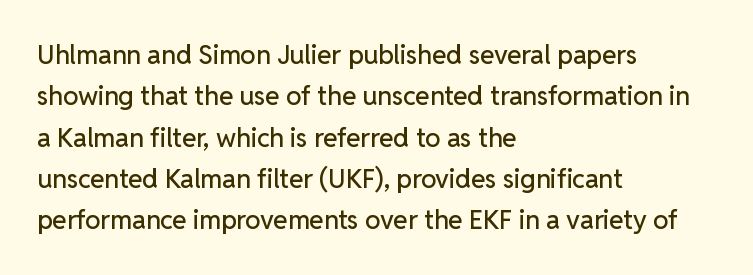
Q: Is the text italic (slanted)? A: No, it is upright.
Q: Is the text underlined? A: No.
Q: How is the paragraph aligned? A: Left-aligned.
Q: Is the spacing between letters normal or unusually wide? A: Normal.
Q: Is the spacing between lines tight, normal or loose? A: Normal.
